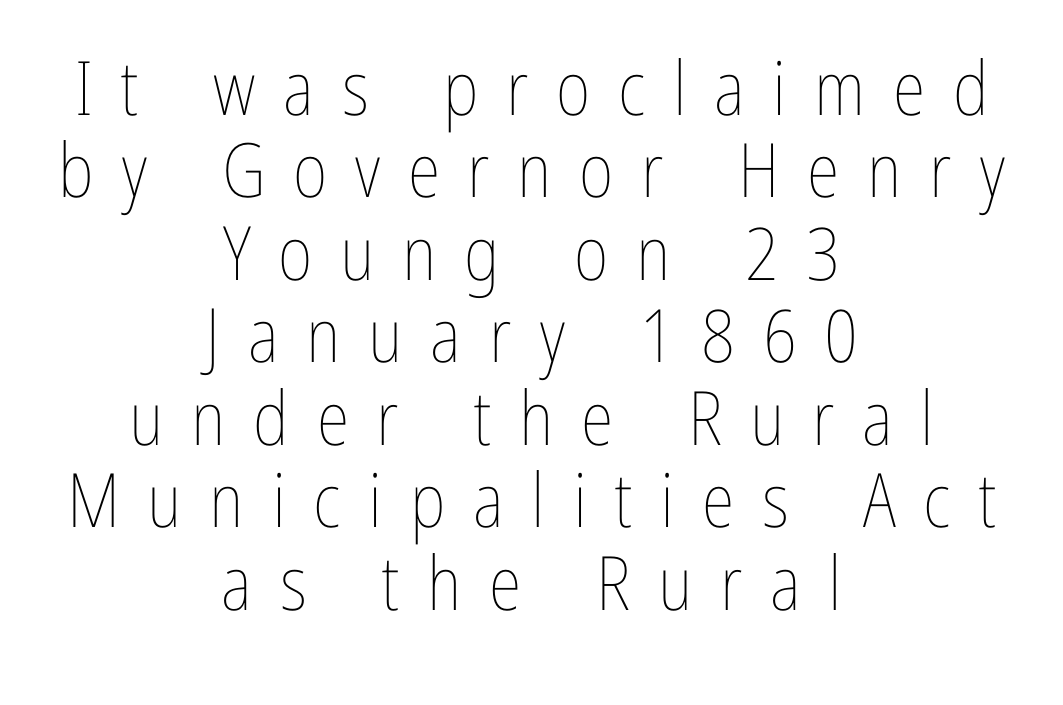
The typesetter chose a symmetrical, centered arrangement here. This sample trades vertical openness for compactness between lines. Italic? Not at all — the glyphs are vertical. Note the varied advance widths — an 'i' is clearly narrower than an 'm'. Only glyphs here, with clear space below each row.
